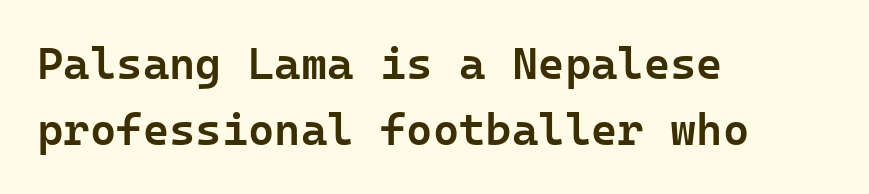
Q: Is the text bold? A: Semi-bold.
Q: Is the text italic (slanted)? A: No, it is upright.
Q: Is the typeface a serif or a sans-serif typeface? A: Sans-serif.
Q: Is the text underlined? A: No.
Q: How is the paragraph aligned? A: Left-aligned.
Q: Is the spacing between letters normal or unusually wide? A: Normal.
Q: Is the spacing between lines tight, normal or loose? A: Normal.
Q: Width (condensed, normal, or wide)? A: Normal.
Q: Stroke contrast? A: Low.
Q: x-height? A: Medium.
